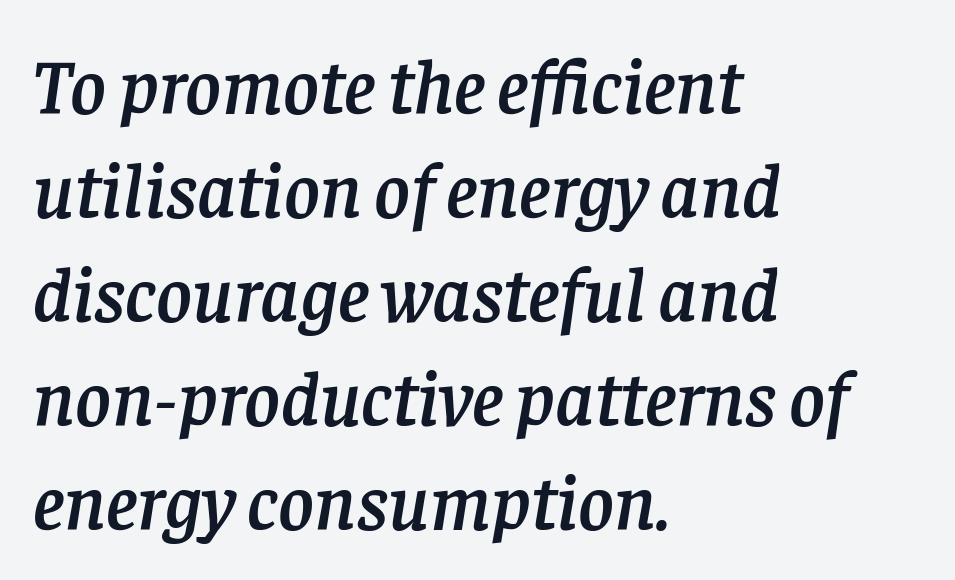
Q: Is the text italic (slanted)? A: Yes, it leans right by about 8 degrees.
Q: Is the typeface a serif or a sans-serif typeface? A: Serif.
Q: Is the text underlined? A: No.
Q: How is the paragraph aligned? A: Left-aligned.
Q: Is the spacing between letters normal or unusually wide? A: Normal.
Q: Is the spacing between lines tight, normal or loose? A: Normal.
Q: Width (condensed, normal, or wide)? A: Normal.
Q: Stroke contrast? A: Low.
Q: x-height? A: Large.
Q: Monospaced? A: No.
